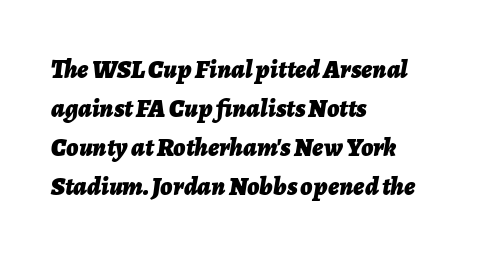
Q: Is the text bold? A: Yes.
Q: Is the text italic (slanted)? A: Yes, it leans right by about 7 degrees.
Q: Is the text underlined? A: No.
Q: How is the paragraph aligned? A: Left-aligned.
Q: Is the spacing between letters normal or unusually wide? A: Normal.
Q: Is the spacing between lines tight, normal or loose? A: Normal.
